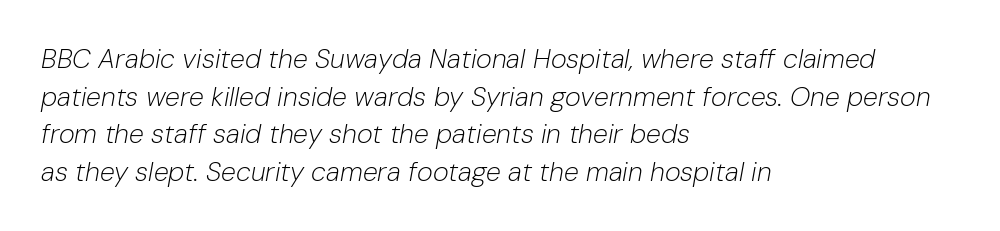
Visually the block forms a straight wall on the left and a jagged coastline on the right. The space beneath each line is pristine and unruled. Nothing unusual about the tracking: characters are spaced as the font intends. Caption: face not bold, strokes unweighted. There's an unmistakable incline to the writing here. Regarding leading, the lines here are spaced in the standard way.
